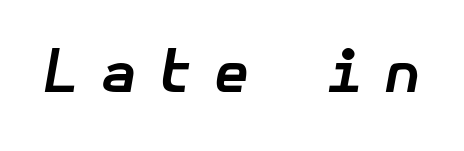
These lines carry a lot of weight — the face is fully bold. Here the glyphs are tracked loosely, breaking word shapes into spaced letters. This rendering features lettering with no underline. The rendering applies a slant to the glyphs.
